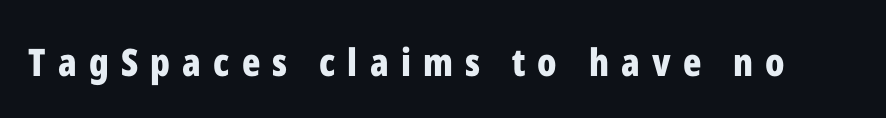
Q: Is the text bold? A: Yes.
Q: Is the text italic (slanted)? A: No, it is upright.
Q: Is the typeface a serif or a sans-serif typeface? A: Sans-serif.
Q: Is the text underlined? A: No.
Q: Is the spacing between letters normal or unusually wide? A: Unusually wide.
Q: Width (condensed, normal, or wide)? A: Condensed.
Q: Stroke contrast? A: Low.
Q: x-height? A: Medium.
Q: Monospaced? A: No.
